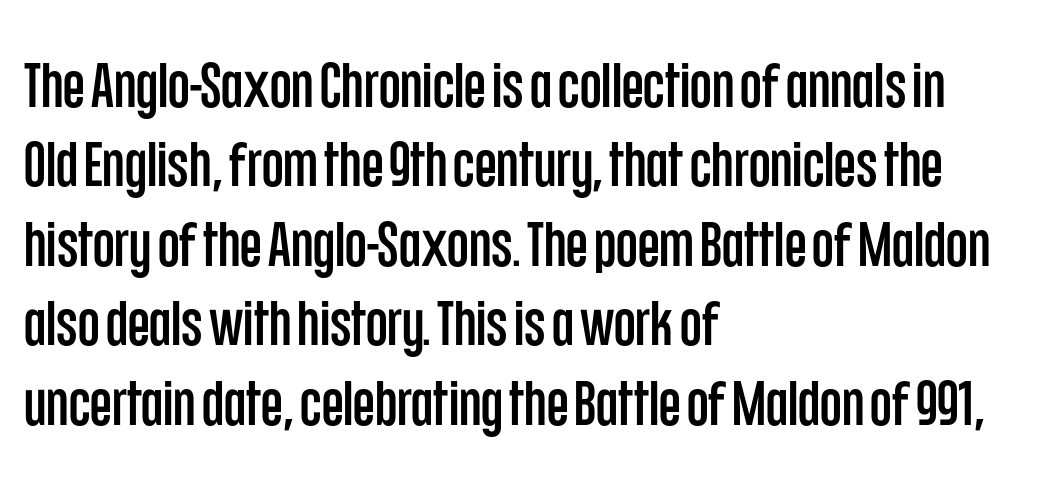
Q: Is the text italic (slanted)? A: No, it is upright.
Q: Is the typeface a serif or a sans-serif typeface? A: Sans-serif.
Q: Is the text underlined? A: No.
Q: How is the paragraph aligned? A: Left-aligned.
Q: Is the spacing between letters normal or unusually wide? A: Normal.
Q: Is the spacing between lines tight, normal or loose? A: Normal.
Q: Width (condensed, normal, or wide)? A: Condensed.
Q: Stroke contrast? A: Low.
Q: x-height? A: Large.
Q: Monospaced? A: No.
